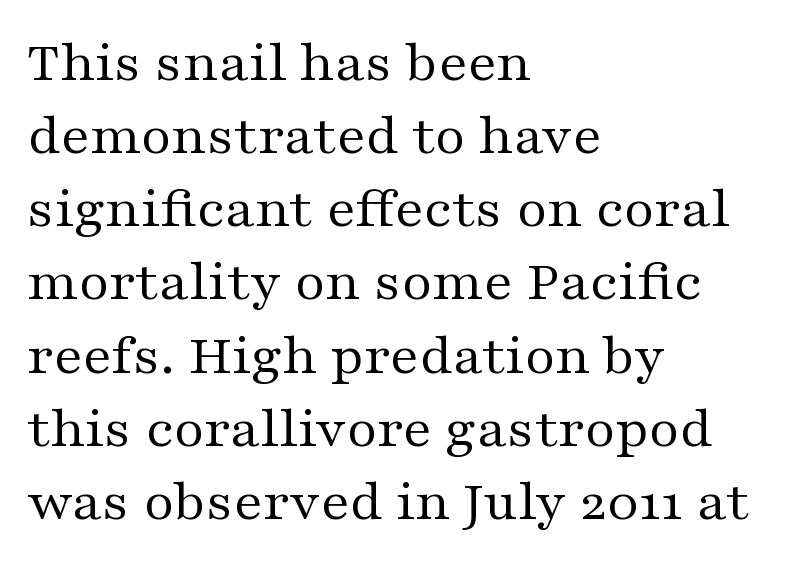
Font category for this specimen: serif. Any mark beneath the type? The region is blank. Does extra space separate the letters? No, they use regular spacing. Posture: upright roman.
